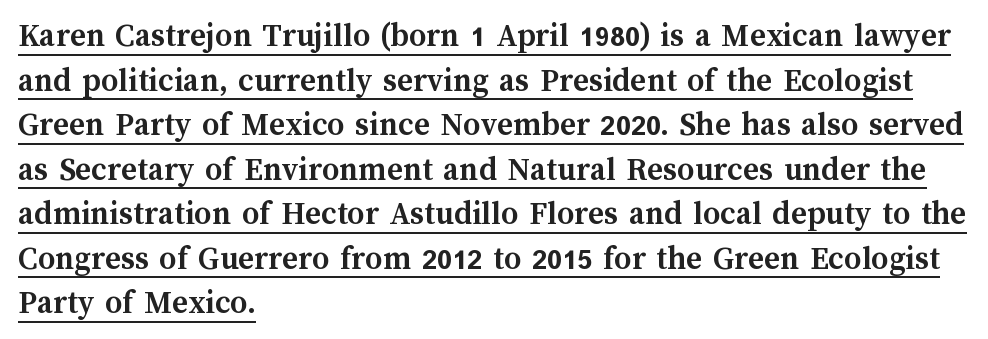
Q: Is the text bold? A: Yes.
Q: Is the text italic (slanted)? A: No, it is upright.
Q: Is the text underlined? A: Yes.
Q: How is the paragraph aligned? A: Left-aligned.
Q: Is the spacing between letters normal or unusually wide? A: Normal.
Q: Is the spacing between lines tight, normal or loose? A: Normal.
Q: Width (condensed, normal, or wide)? A: Normal.
Q: Stroke contrast? A: Medium.
Q: x-height? A: Medium.
Q: Monospaced? A: No.
